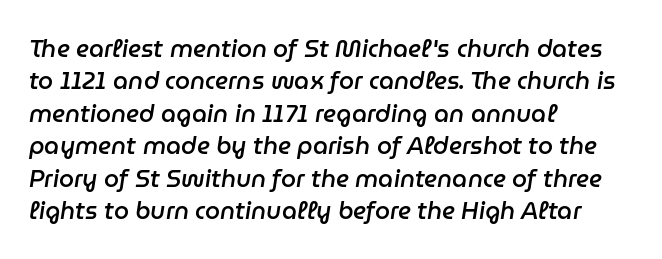
{"italic": "yes", "lean": "right", "slant_degrees": 9, "bold": "semi", "underline": "no", "align": "left", "line_spacing": "normal", "line_spacing_ratio": 1.35, "letter_spacing": "normal", "letter_spacing_em": 0.0, "glyph_px": 24}
